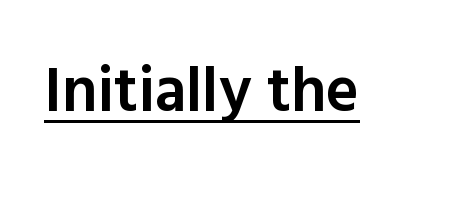
Q: Is the text bold? A: Semi-bold.
Q: Is the text italic (slanted)? A: No, it is upright.
Q: Is the typeface a serif or a sans-serif typeface? A: Sans-serif.
Q: Is the text underlined? A: Yes.
Q: Is the spacing between letters normal or unusually wide? A: Normal.
Q: Width (condensed, normal, or wide)? A: Normal.
Q: x-height? A: Medium.
Q: Monospaced? A: No.
